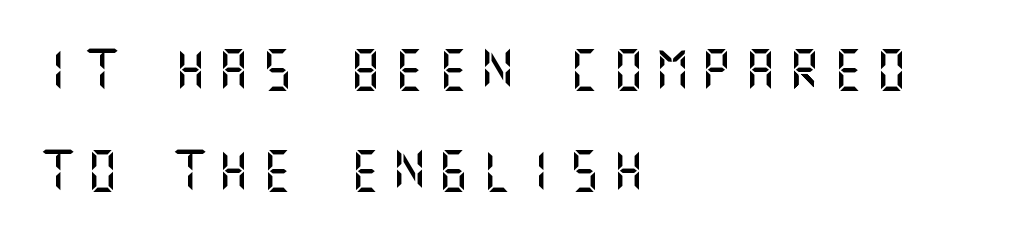
Q: Is the text italic (slanted)? A: No, it is upright.
Q: Is the typeface a serif or a sans-serif typeface? A: Sans-serif.
Q: Is the text underlined? A: No.
Q: How is the paragraph aligned? A: Left-aligned.
Q: Is the spacing between letters normal or unusually wide? A: Unusually wide.
Q: Is the spacing between lines tight, normal or loose? A: Loose.
Q: Width (condensed, normal, or wide)? A: Normal.
Q: Stroke contrast? A: Medium.
Q: x-height? A: Large.
